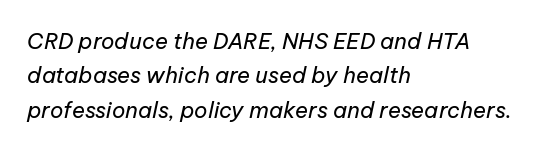
The image shows 22 px text type, italic (leaning right); set left-aligned, normal line spacing (1.56x), normal letter spacing, not underlined.
